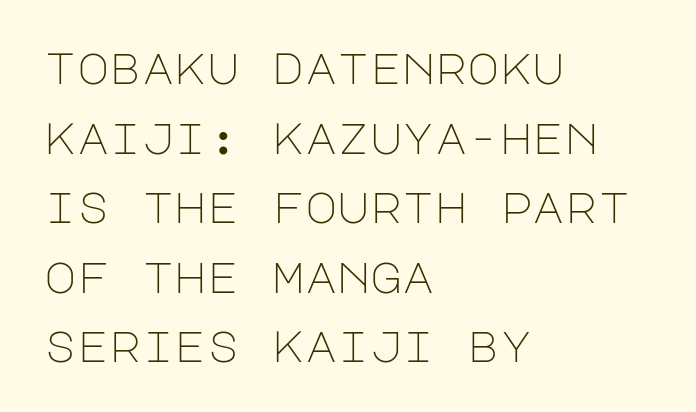
Q: Is the text bold? A: No.
Q: Is the text italic (slanted)? A: No, it is upright.
Q: Is the typeface a serif or a sans-serif typeface? A: Sans-serif.
Q: Is the text underlined? A: No.
Q: How is the paragraph aligned? A: Left-aligned.
Q: Is the spacing between letters normal or unusually wide? A: Normal.
Q: Is the spacing between lines tight, normal or loose? A: Normal.
Q: Width (condensed, normal, or wide)? A: Normal.
Q: Stroke contrast? A: Low.
Q: x-height? A: Large.
